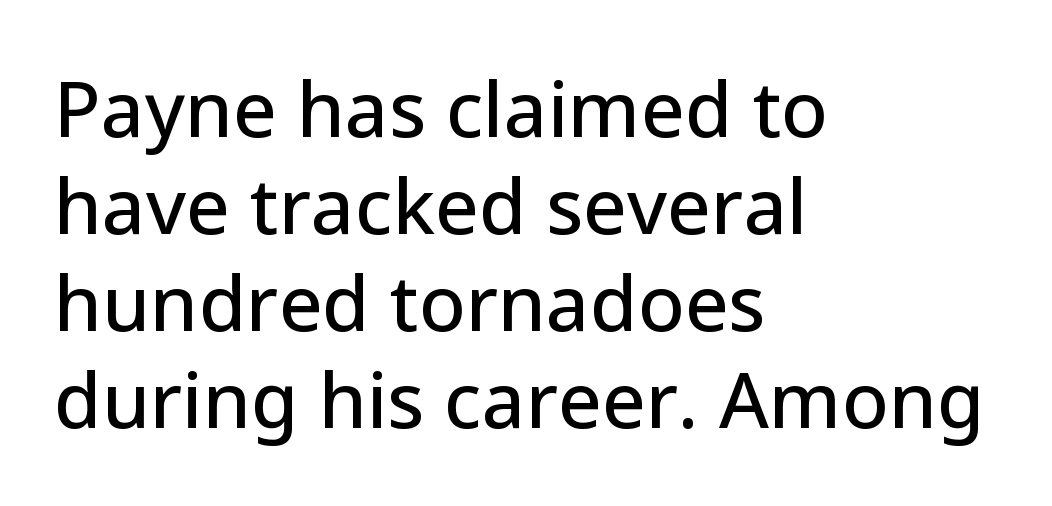
The image shows 77 px sans-serif type, upright; set left-aligned, normal line spacing (1.26x), normal letter spacing, not underlined; low stroke contrast and a medium x-height.
